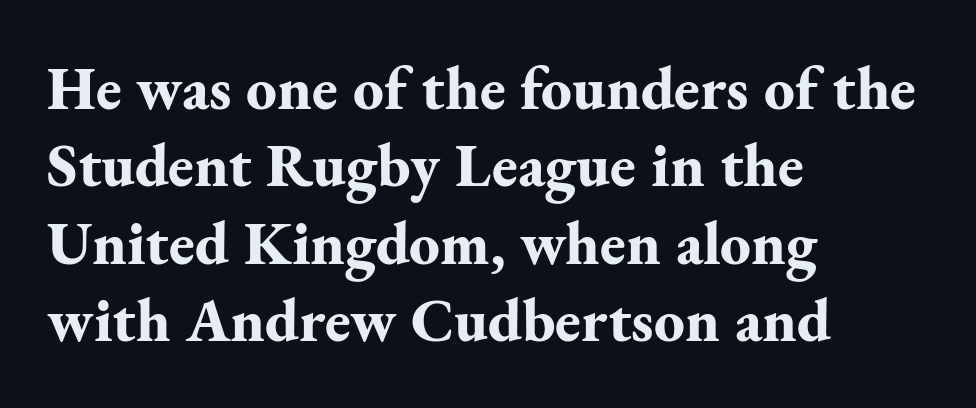
You can tell it's not italic because the verticals are truly vertical. Is the type bold? Yes — the strokes are clearly thick and heavy. The glyphs are unaccompanied by any horizontal stroke below them. Serif or sans? Serif — the stroke terminals have little feet. Compared with a centered layout, this one pins lines to the left instead.
